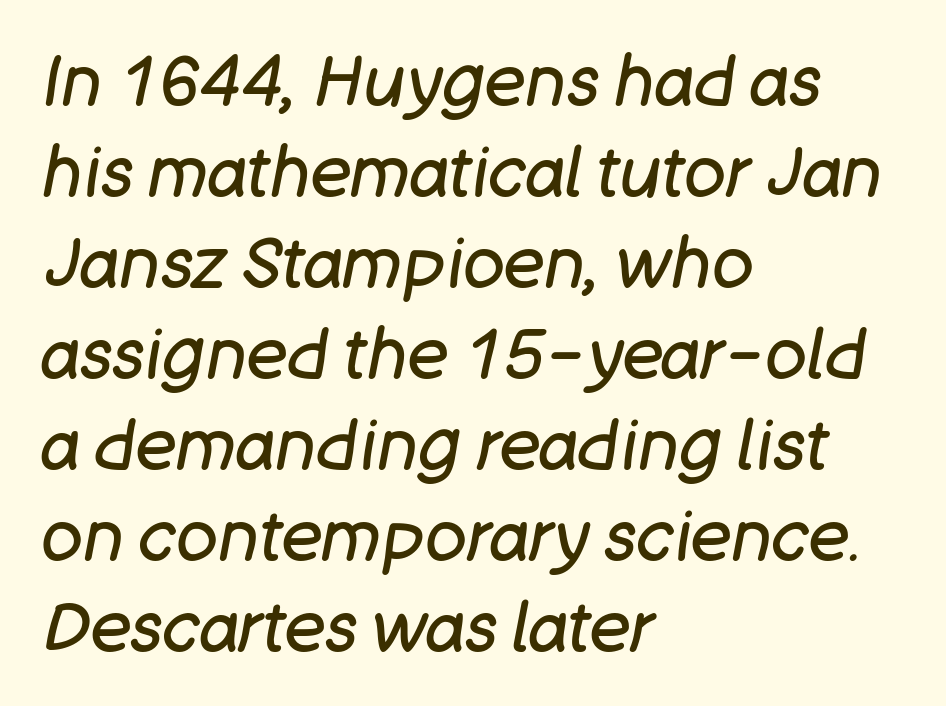
The image shows 69 px regular-weight type, italic (leaning right); set left-aligned, normal line spacing (1.32x), normal letter spacing, not underlined; low stroke contrast and a large x-height.
